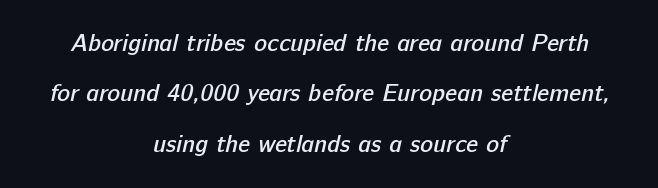
The type is set solid horizontally, with unmodified tracking. A student would call this center alignment; a typographer would say set centered. Descenders hang freely into open space. Baseline-to-baseline distance is far greater than the letter height. A somewhat darkened texture: the type is semibold rather than bold.
